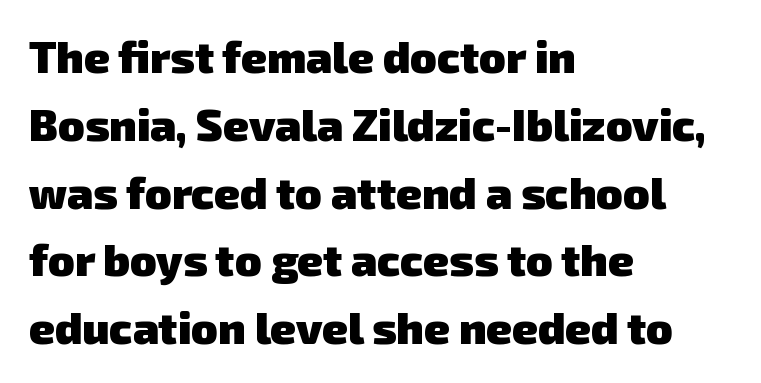
Q: Is the text bold? A: Yes.
Q: Is the typeface a serif or a sans-serif typeface? A: Sans-serif.
Q: Is the text underlined? A: No.
Q: How is the paragraph aligned? A: Left-aligned.
Q: Is the spacing between letters normal or unusually wide? A: Normal.
Q: Is the spacing between lines tight, normal or loose? A: Normal.
Q: Width (condensed, normal, or wide)? A: Normal.
Q: Stroke contrast? A: Low.
Q: x-height? A: Medium.
Q: Monospaced? A: No.
